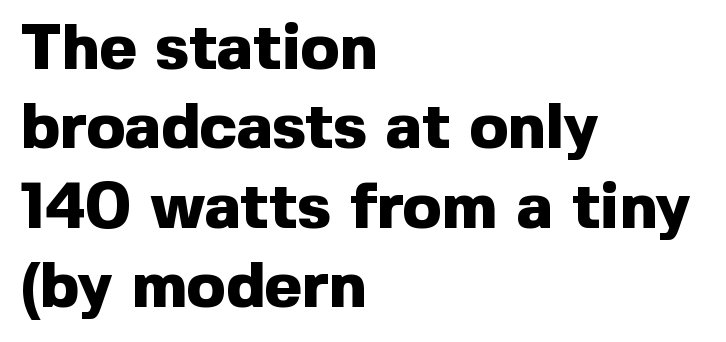
Q: Is the text bold? A: Yes.
Q: Is the text italic (slanted)? A: No, it is upright.
Q: Is the typeface a serif or a sans-serif typeface? A: Sans-serif.
Q: Is the text underlined? A: No.
Q: How is the paragraph aligned? A: Left-aligned.
Q: Is the spacing between letters normal or unusually wide? A: Normal.
Q: Width (condensed, normal, or wide)? A: Normal.
Q: x-height? A: Medium.
Q: Monospaced? A: No.
